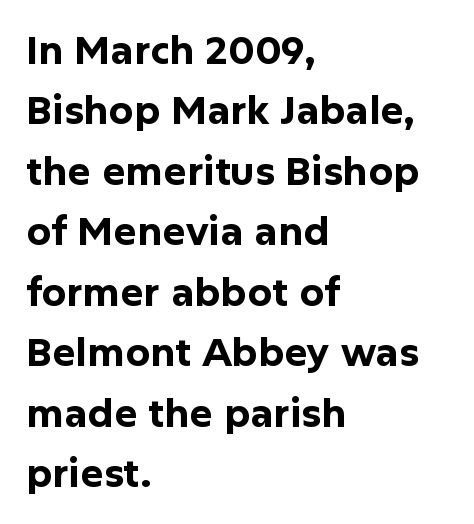
Weight check: bold — yes, fully. The passage shown is not underscored anywhere. Leading: standard. The typesetter chose a ragged-right arrangement here.
